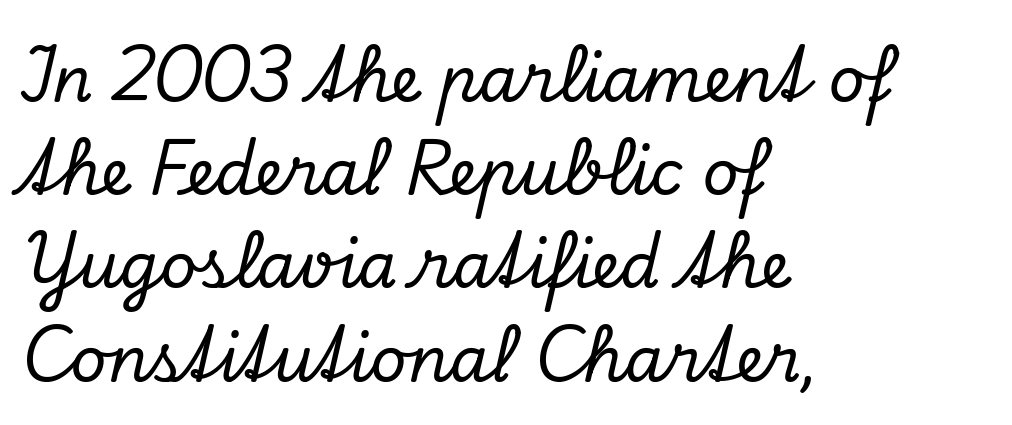
Q: Is the text italic (slanted)? A: Yes, it leans right by about 13 degrees.
Q: Is the typeface a serif or a sans-serif typeface? A: Serif.
Q: Is the text underlined? A: No.
Q: How is the paragraph aligned? A: Left-aligned.
Q: Is the spacing between letters normal or unusually wide? A: Normal.
Q: Is the spacing between lines tight, normal or loose? A: Normal.
Q: Width (condensed, normal, or wide)? A: Normal.
Q: Stroke contrast? A: Low.
Q: x-height? A: Small.
Q: Monospaced? A: No.
